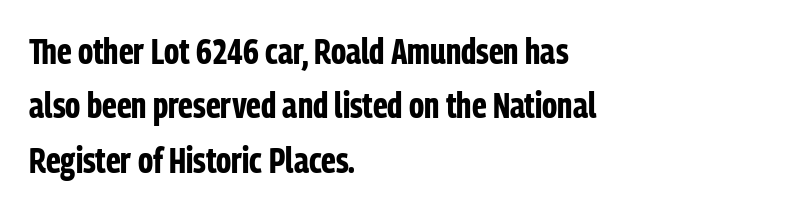
The image shows 36 px bold, condensed sans-serif type, upright; set left-aligned, normal line spacing (1.51x), normal letter spacing, not underlined; low stroke contrast and a medium x-height.
